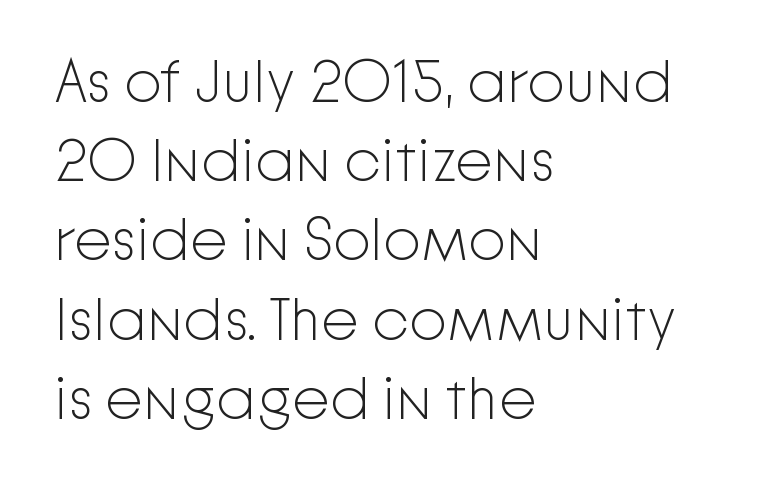
The image shows 60 px light sans-serif type, upright; set left-aligned, normal line spacing (1.32x), normal letter spacing, not underlined; low stroke contrast and a medium x-height.
